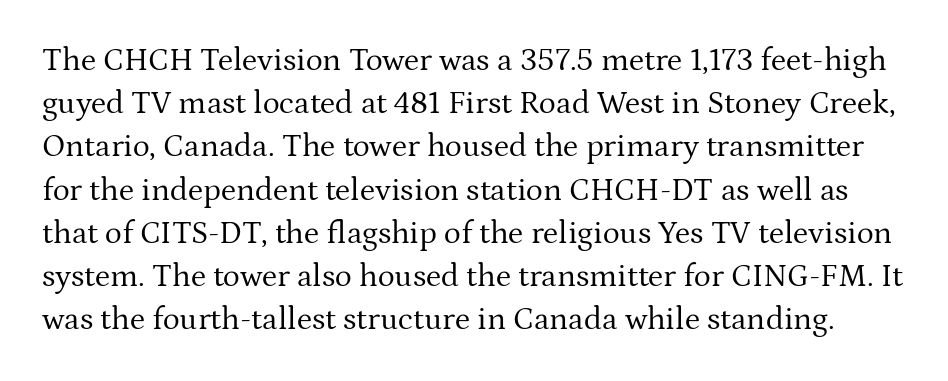
The image shows 32 px regular-weight serif type, upright; set normal line spacing (1.35x), normal letter spacing, not underlined; medium stroke contrast and a medium x-height.
